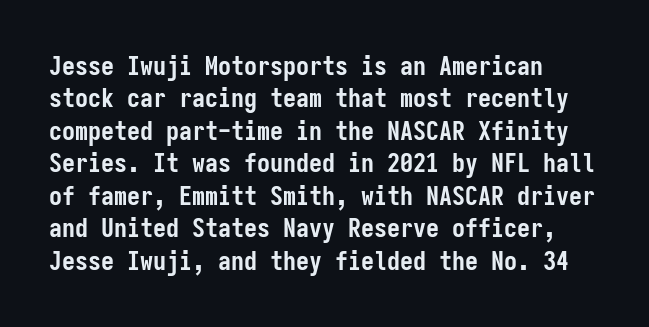
The image shows 26 px bold type, upright; set left-aligned, normal line spacing (1.25x), normal letter spacing, not underlined.
